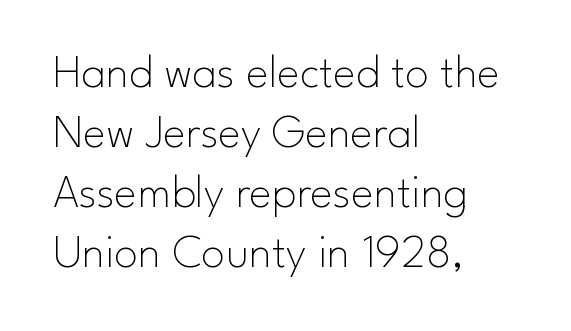
Q: Is the text bold? A: No.
Q: Is the text italic (slanted)? A: No, it is upright.
Q: Is the typeface a serif or a sans-serif typeface? A: Sans-serif.
Q: Is the text underlined? A: No.
Q: How is the paragraph aligned? A: Left-aligned.
Q: Is the spacing between letters normal or unusually wide? A: Normal.
Q: Is the spacing between lines tight, normal or loose? A: Normal.
Q: Width (condensed, normal, or wide)? A: Normal.
Q: Stroke contrast? A: Low.
Q: x-height? A: Small.
Q: Monospaced? A: No.
